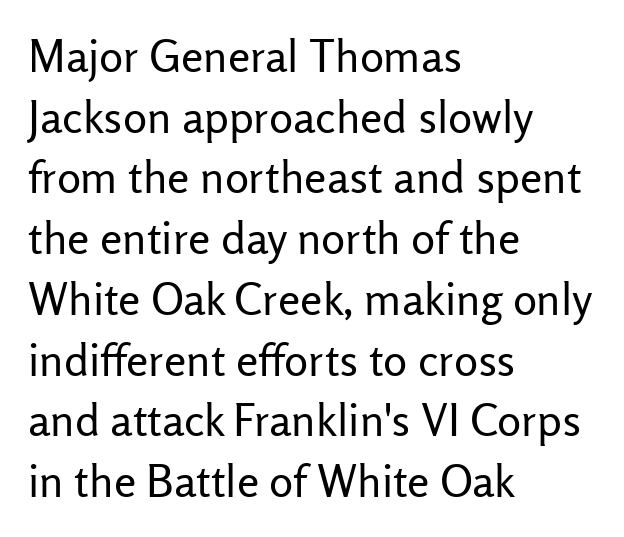
Q: Is the text bold? A: No.
Q: Is the text italic (slanted)? A: No, it is upright.
Q: Is the typeface a serif or a sans-serif typeface? A: Sans-serif.
Q: Is the text underlined? A: No.
Q: How is the paragraph aligned? A: Left-aligned.
Q: Is the spacing between letters normal or unusually wide? A: Normal.
Q: Is the spacing between lines tight, normal or loose? A: Normal.
Q: Width (condensed, normal, or wide)? A: Normal.
Q: Stroke contrast? A: Low.
Q: x-height? A: Medium.
Q: Monospaced? A: No.
